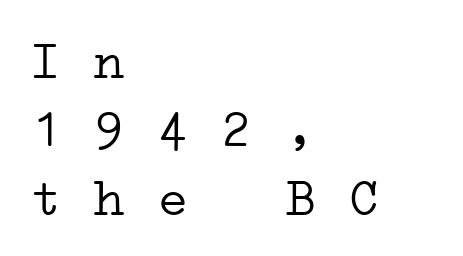
Here the glyphs are tracked normally, forming tight word shapes. The weight would be labelled regular, book, light, or lighter still. The text was rendered using a seriffed face with decorative stroke endings. This block has exactly the height ordinary leading produces. Notice how the passage keeps a crisp vertical edge on the left only.
